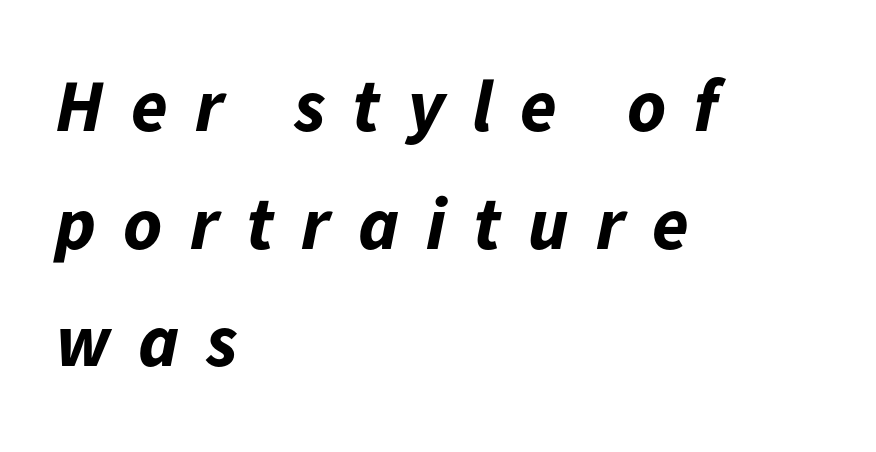
The image shows 74 px bold type, italic (leaning right); set left-aligned, normal line spacing (1.59x), unusually wide letter spacing (+0.37 em), not underlined; low stroke contrast and a medium x-height.
